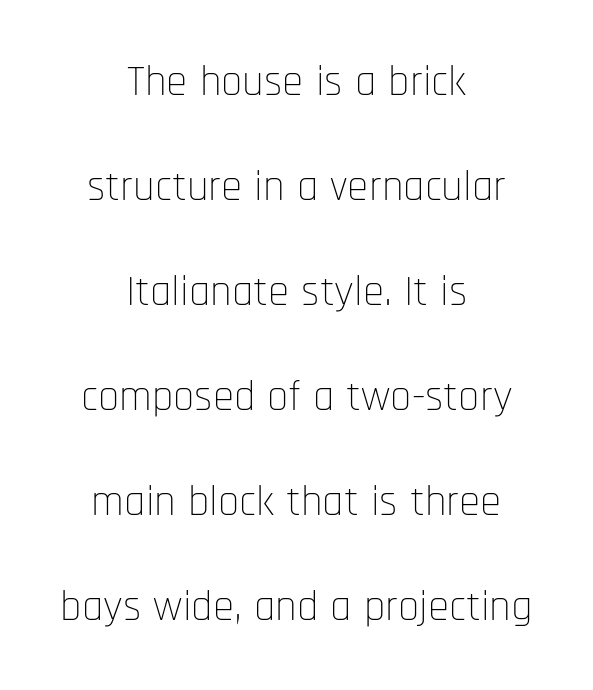
How would I describe the line gaps? Wide and relaxed. Counters stay open thanks to moderate or lighter strokes. The lettering holds an erect, upright posture throughout. Are there feet on the stems? There aren't — it's a sans.
